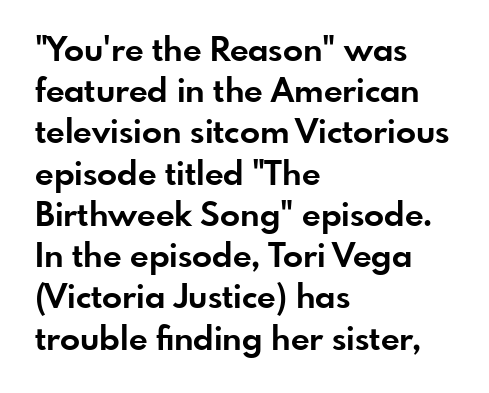
The image shows 33 px bold sans-serif type, upright; set left-aligned, normal line spacing (1.25x), normal letter spacing, not underlined; low stroke contrast and a small x-height.
